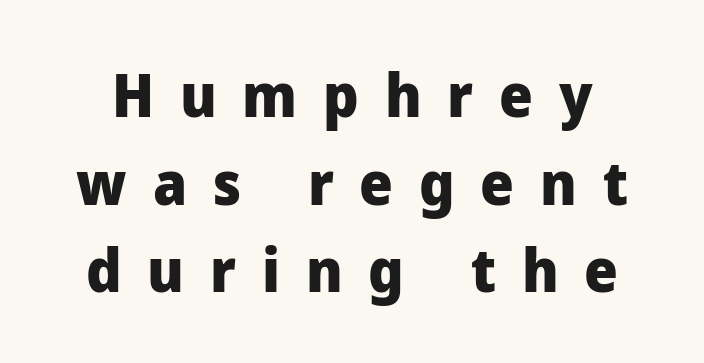
Check the space under the baseline: it is left empty. Tall strokes in this sample are plumb rather than angled. The tracking reads as deliberately expanded to a designer's eye. As a designer I'd log this as weight 700, bold.
